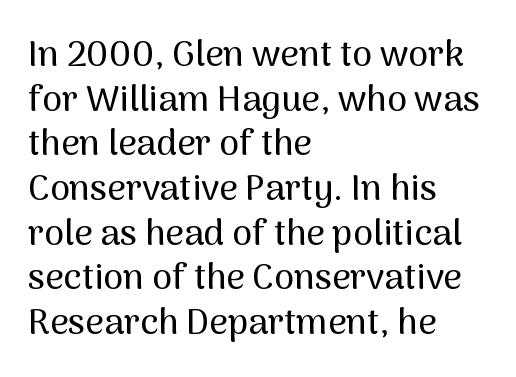
Q: Is the text italic (slanted)? A: No, it is upright.
Q: Is the typeface a serif or a sans-serif typeface? A: Sans-serif.
Q: Is the text underlined? A: No.
Q: How is the paragraph aligned? A: Left-aligned.
Q: Is the spacing between letters normal or unusually wide? A: Normal.
Q: Width (condensed, normal, or wide)? A: Normal.
Q: Stroke contrast? A: Medium.
Q: x-height? A: Medium.
Q: Monospaced? A: No.
